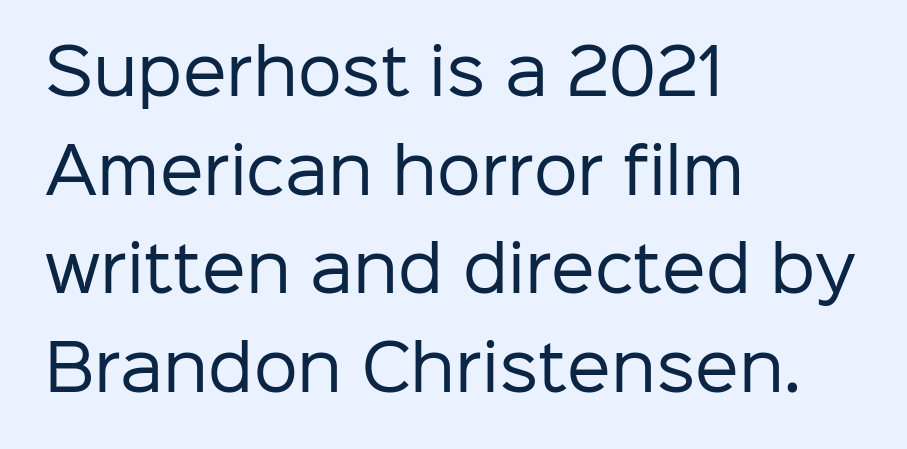
Q: Is the text bold? A: No.
Q: Is the text italic (slanted)? A: No, it is upright.
Q: Is the typeface a serif or a sans-serif typeface? A: Sans-serif.
Q: Is the text underlined? A: No.
Q: How is the paragraph aligned? A: Left-aligned.
Q: Is the spacing between letters normal or unusually wide? A: Normal.
Q: Is the spacing between lines tight, normal or loose? A: Normal.
Q: Width (condensed, normal, or wide)? A: Normal.
Q: Stroke contrast? A: Low.
Q: x-height? A: Medium.
Q: Monospaced? A: No.
